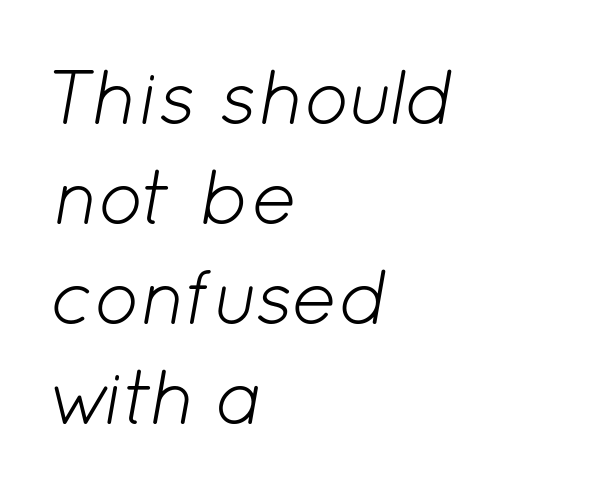
{"italic": "yes", "lean": "right", "slant_degrees": 12, "bold": "no", "weight": "light", "width": "normal", "stroke_contrast": "low", "x_height": "medium", "monospaced": "no", "underline": "no", "align": "left", "line_spacing": "normal", "line_spacing_ratio": 1.3, "letter_spacing": "normal", "letter_spacing_em": 0.0, "glyph_px": 77}
